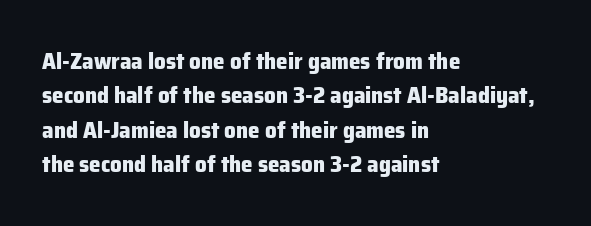
{"italic": "no", "bold": "yes", "underline": "no", "align": "left", "line_spacing": "normal", "line_spacing_ratio": 1.5, "letter_spacing": "normal", "letter_spacing_em": 0.0, "glyph_px": 23}
